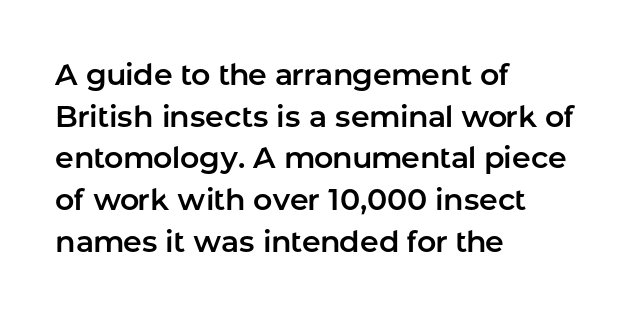
Q: Is the text italic (slanted)? A: No, it is upright.
Q: Is the typeface a serif or a sans-serif typeface? A: Sans-serif.
Q: Is the text underlined? A: No.
Q: How is the paragraph aligned? A: Left-aligned.
Q: Is the spacing between letters normal or unusually wide? A: Normal.
Q: Is the spacing between lines tight, normal or loose? A: Normal.
Q: Width (condensed, normal, or wide)? A: Normal.
Q: Stroke contrast? A: Low.
Q: x-height? A: Medium.
Q: Monospaced? A: No.
